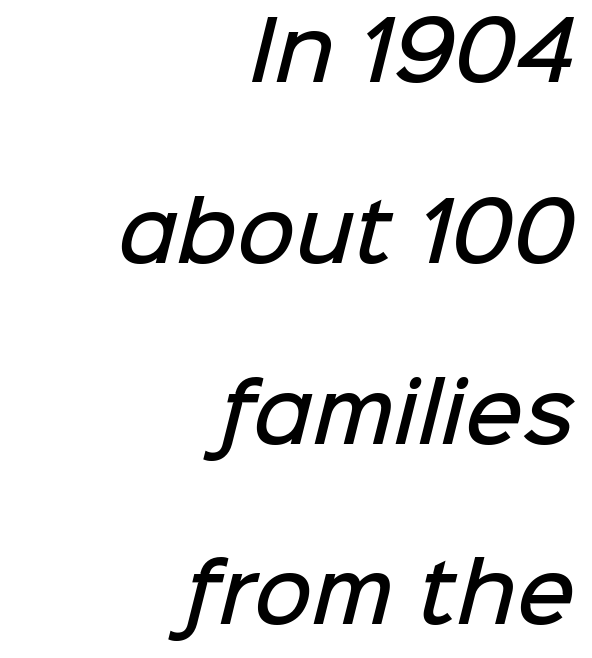
Q: Is the text bold? A: Semi-bold.
Q: Is the typeface a serif or a sans-serif typeface? A: Sans-serif.
Q: Is the text underlined? A: No.
Q: How is the paragraph aligned? A: Right-aligned.
Q: Is the spacing between letters normal or unusually wide? A: Normal.
Q: Is the spacing between lines tight, normal or loose? A: Loose.
Q: Width (condensed, normal, or wide)? A: Normal.
Q: Stroke contrast? A: Low.
Q: x-height? A: Medium.
Q: Monospaced? A: No.
